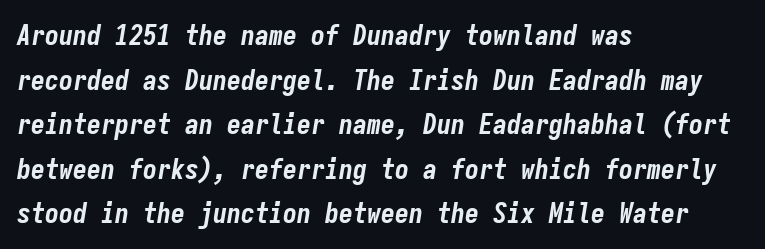
The image shows 28 px bold, condensed type, italic (leaning right), monospaced; set left-aligned, normal line spacing (1.59x), normal letter spacing, not underlined; low stroke contrast and a medium x-height.
